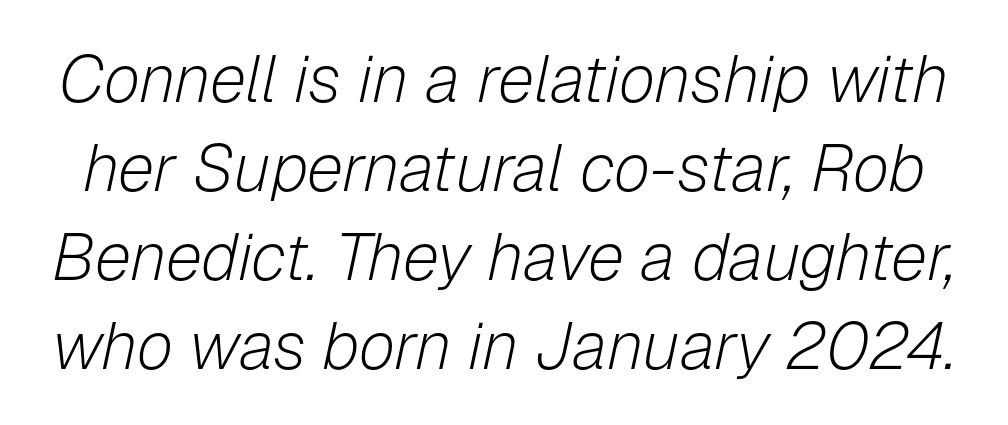
Proportional: the letters do not fall into vertical columns. The strokes carry an ordinary text weight at most. The rendering keeps characters at their native spacing. Line spacing here is normal. Words float on clear page, feet unadorned.
